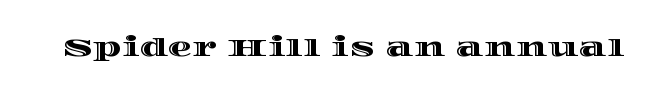
The image shows 24 px text type, upright; set normal letter spacing, not underlined.
